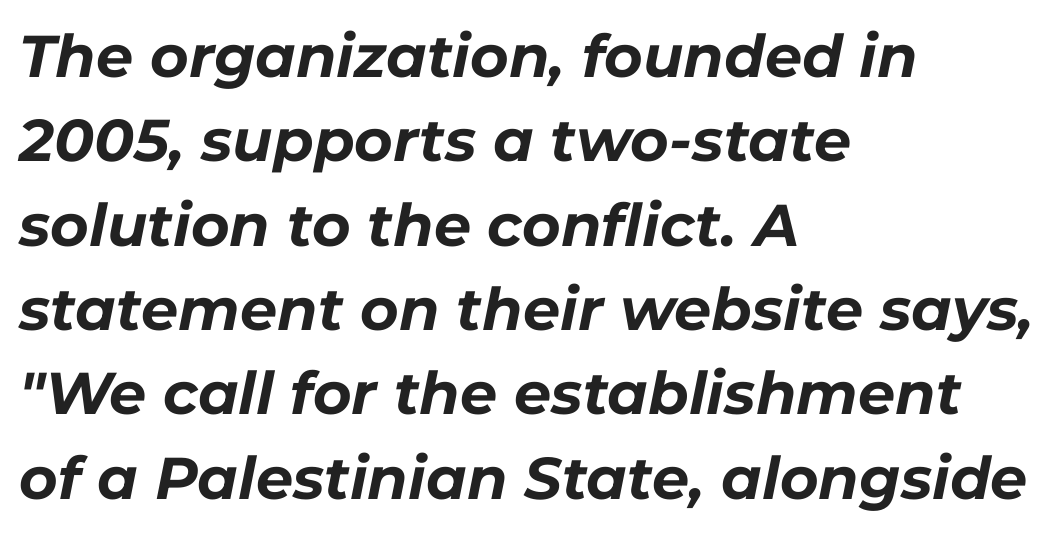
{"italic": "yes", "lean": "right", "slant_degrees": 11, "bold": "yes", "weight": "bold", "width": "normal", "stroke_contrast": "low", "x_height": "medium", "monospaced": "no", "underline": "no", "align": "left", "line_spacing": "normal", "line_spacing_ratio": 1.43, "letter_spacing": "normal", "letter_spacing_em": 0.0, "glyph_px": 59}
